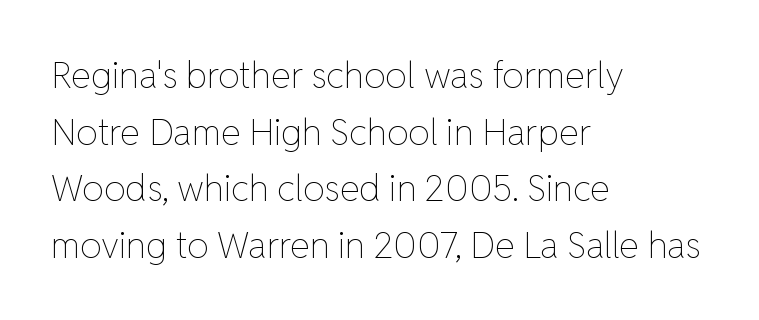
The image shows 36 px thin type, upright; set left-aligned, normal line spacing (1.57x), normal letter spacing, not underlined; low stroke contrast and a medium x-height.
